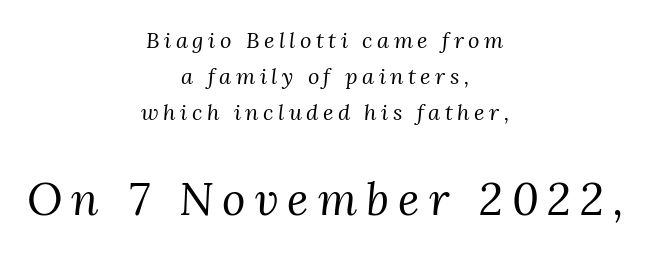
The space directly below the letters is spotless. A typesetter would call this heavily tracked-out type. Leading: standard. Type size steps up from the first block to the second. A serif font was chosen for this passage.
